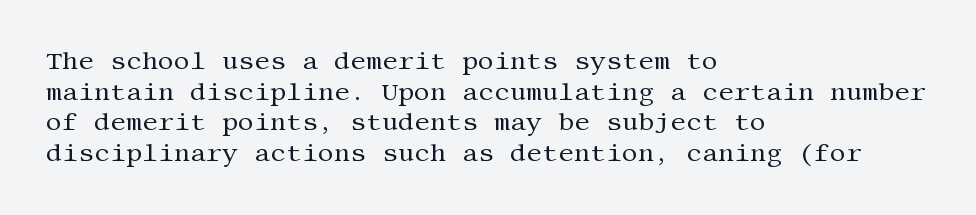
The image shows 25 px text type, upright; set left-aligned, line spacing 1.23x, normal letter spacing, not underlined.
